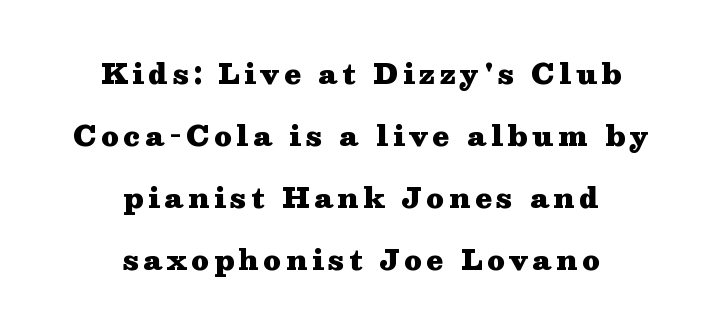
The image shows 27 px bold type, upright; set centered, loose line spacing (2.3x), not underlined.
